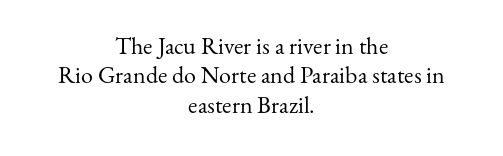
Q: Is the text bold? A: No.
Q: Is the text italic (slanted)? A: No, it is upright.
Q: Is the text underlined? A: No.
Q: How is the paragraph aligned? A: Centered.
Q: Is the spacing between letters normal or unusually wide? A: Normal.
